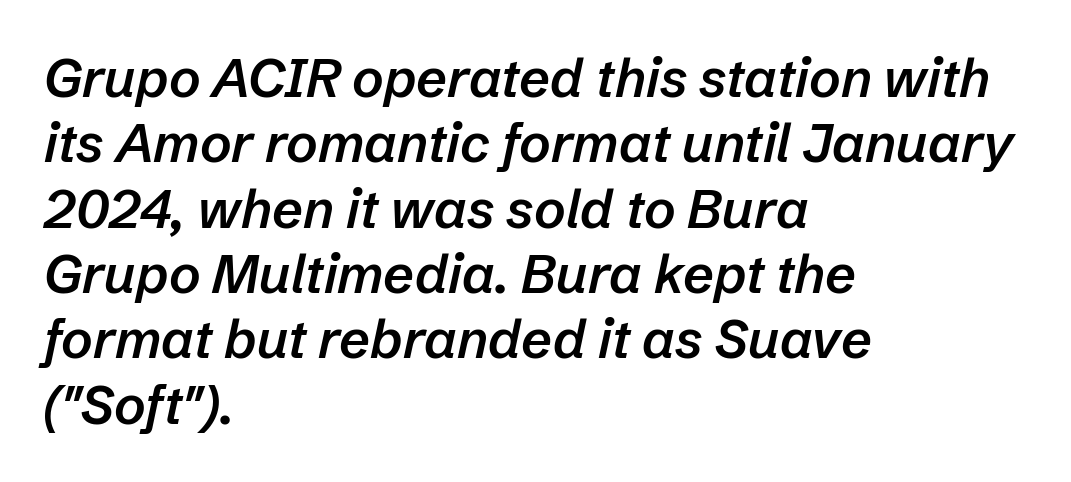
{"italic": "yes", "lean": "right", "slant_degrees": 12, "bold": "semi", "weight": "semibold", "width": "normal", "stroke_contrast": "low", "x_height": "medium", "monospaced": "no", "underline": "no", "align": "left", "line_spacing_ratio": 1.21, "letter_spacing": "normal", "letter_spacing_em": 0.0, "glyph_px": 54}
